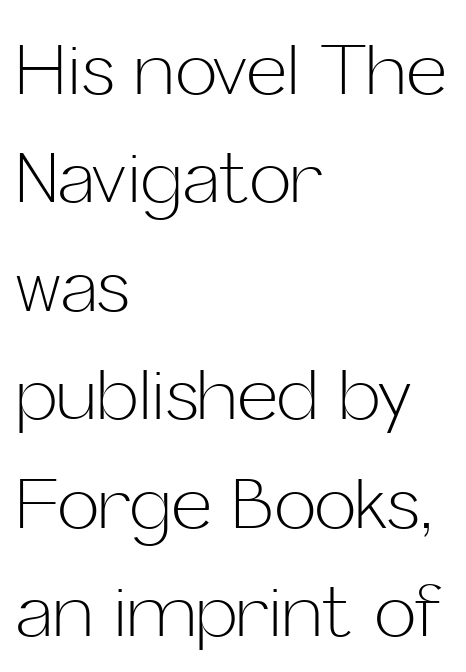
{"serif": "no", "italic": "no", "bold": "no", "weight": "light", "width": "normal", "stroke_contrast": "low", "x_height": "medium", "monospaced": "no", "underline": "no", "align": "left", "line_spacing": "normal", "line_spacing_ratio": 1.55, "letter_spacing": "normal", "letter_spacing_em": 0.0, "glyph_px": 70}
